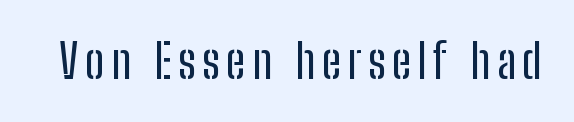
You can tell it's not italic because the verticals are truly vertical. Unmarked baselines from the first word to the last. Do the characters align in a grid? No, the font is proportional. A sans-serif font was chosen for this passage.
